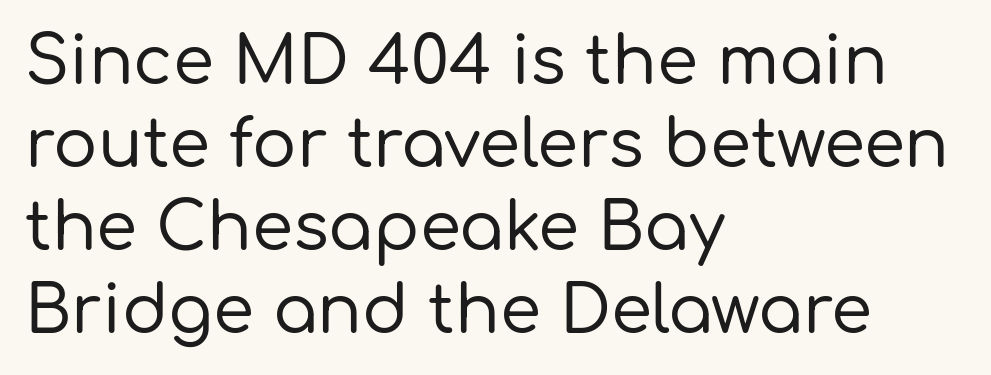
Q: Is the text italic (slanted)? A: No, it is upright.
Q: Is the typeface a serif or a sans-serif typeface? A: Sans-serif.
Q: Is the text underlined? A: No.
Q: How is the paragraph aligned? A: Left-aligned.
Q: Is the spacing between letters normal or unusually wide? A: Normal.
Q: Is the spacing between lines tight, normal or loose? A: Normal.
Q: Width (condensed, normal, or wide)? A: Normal.
Q: Stroke contrast? A: Low.
Q: x-height? A: Medium.
Q: Monospaced? A: No.
